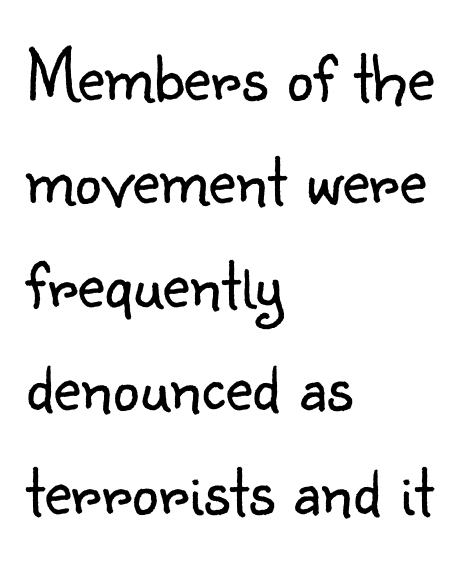
Each stroke keeps to a modest, everyday thickness or less. Here the designer chose a conventional face with non-uniform glyph widths. Short and long lines alike share a common starting point at left. A sans-serif font was chosen for this passage. The block of text has a typical density, with ordinary space between rows.
